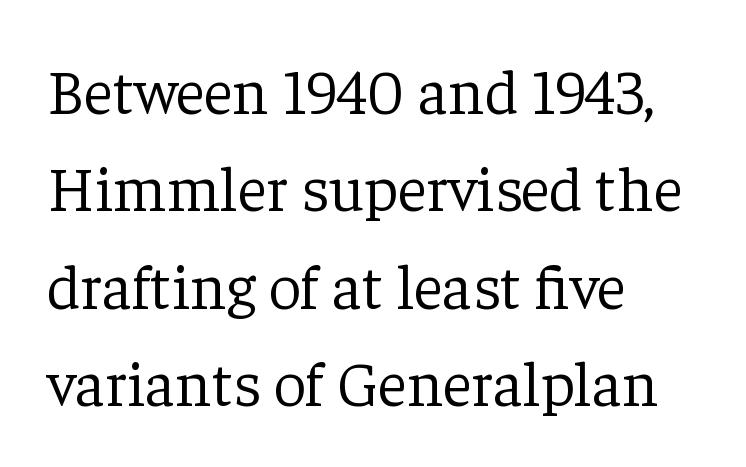
The space between consecutive lines is moderate. These lines keep a tight, regular rhythm from letter to letter. Quick note: not italic, upright. Compared with a centered layout, this one pins lines to the left instead. Each stroke keeps to a modest, everyday thickness or less. Unmarked baselines from the first word to the last.
